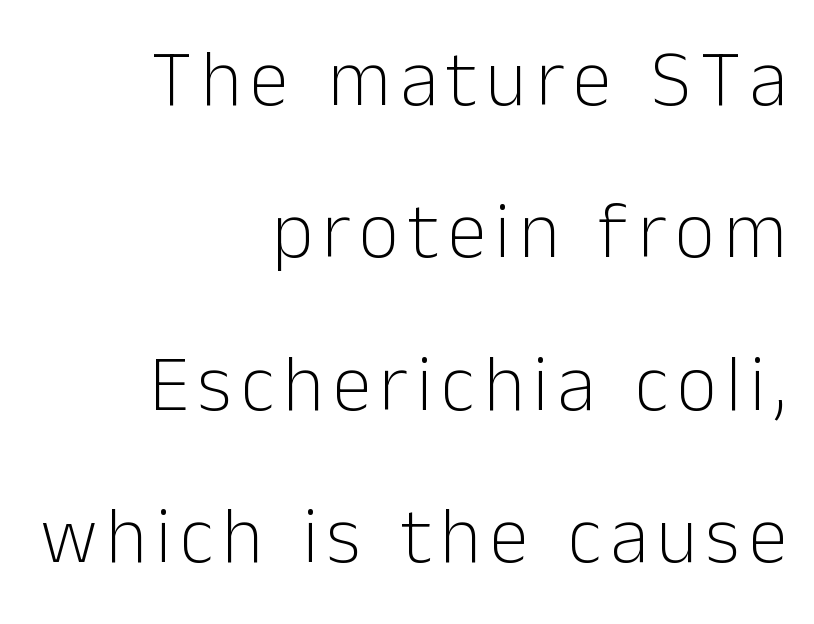
{"serif": "no", "italic": "no", "bold": "no", "weight": "light", "width": "normal", "stroke_contrast": "low", "x_height": "medium", "monospaced": "no", "underline": "no", "align": "right", "line_spacing": "loose", "line_spacing_ratio": 1.93, "glyph_px": 79}
